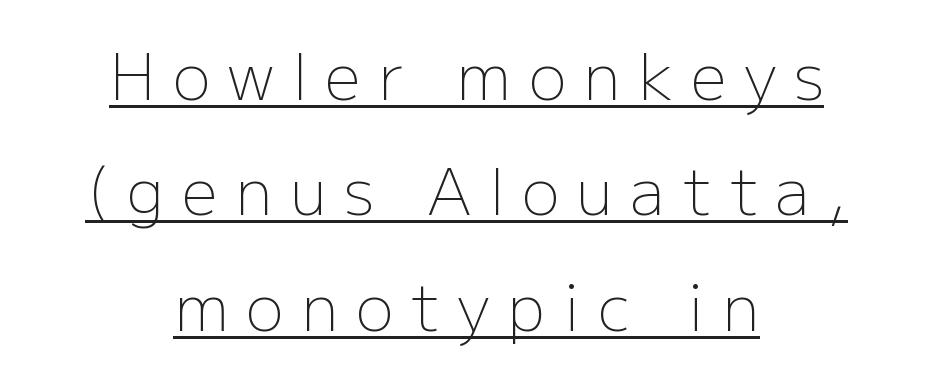
Layout note: lines centered. You can tell from the bare stems that sans-serif type was used. Think of a printed novel: that variable character pitch is what you see here. How are the letters spaced? Widely, with obvious added tracking.
